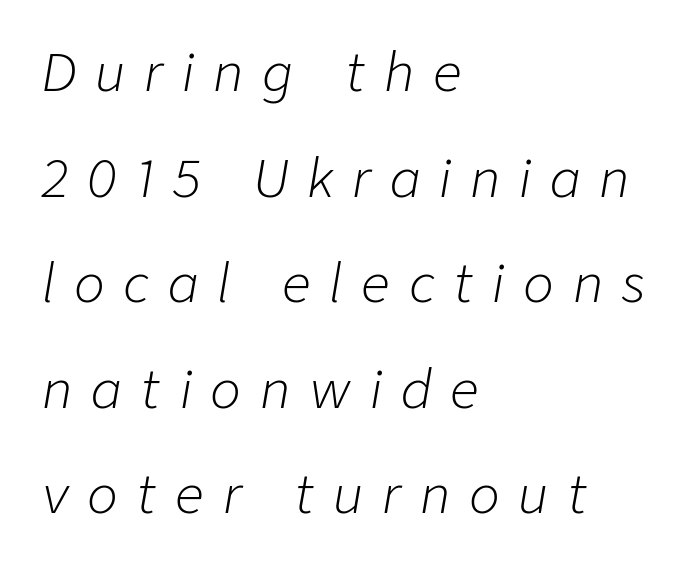
Only glyphs here, with clear space below each row. Is this a fixed-width face? No — the glyphs have proportional, varying widths. There's an unmistakable incline to the writing here. Horizontal bands of white between lines are thick stripes. The characters are drawn with everyday or finer stroke widths.
